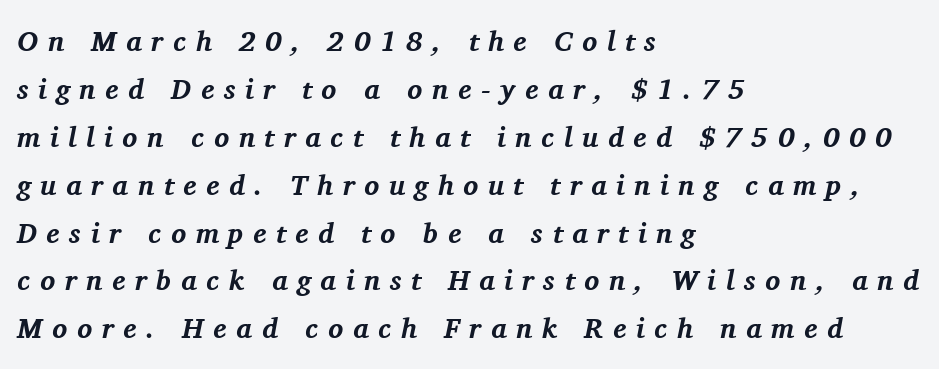
Q: Is the text bold? A: Yes.
Q: Is the text italic (slanted)? A: Yes, it leans right by about 11 degrees.
Q: Is the typeface a serif or a sans-serif typeface? A: Serif.
Q: Is the text underlined? A: No.
Q: How is the paragraph aligned? A: Left-aligned.
Q: Is the spacing between letters normal or unusually wide? A: Unusually wide.
Q: Width (condensed, normal, or wide)? A: Normal.
Q: Stroke contrast? A: Medium.
Q: x-height? A: Medium.
Q: Monospaced? A: No.
